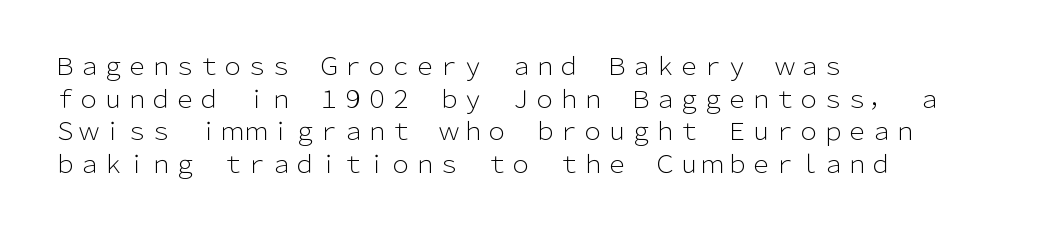
{"italic": "no", "bold": "no", "underline": "no", "align": "left", "line_spacing": "normal", "line_spacing_ratio": 1.36, "letter_spacing": "normal", "letter_spacing_em": 0.0, "glyph_px": 24}
